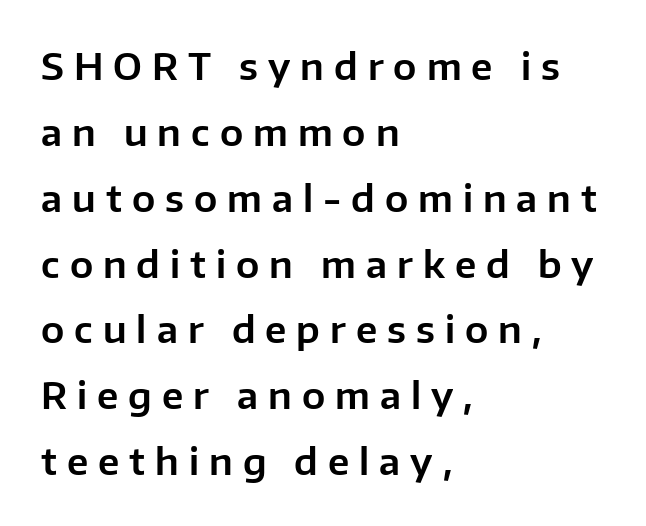
Q: Is the text italic (slanted)? A: No, it is upright.
Q: Is the typeface a serif or a sans-serif typeface? A: Sans-serif.
Q: Is the text underlined? A: No.
Q: How is the paragraph aligned? A: Left-aligned.
Q: Is the spacing between letters normal or unusually wide? A: Unusually wide.
Q: Width (condensed, normal, or wide)? A: Normal.
Q: Stroke contrast? A: Low.
Q: x-height? A: Medium.
Q: Monospaced? A: No.
